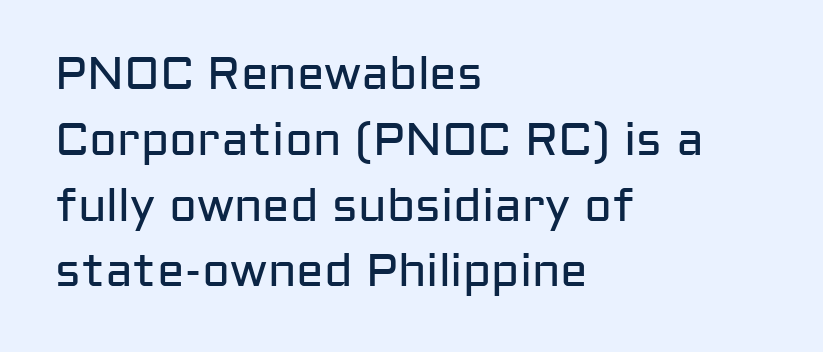
The image shows 46 px regular-weight sans-serif type, upright; set left-aligned, normal line spacing (1.43x), normal letter spacing, not underlined; low stroke contrast and a medium x-height.
